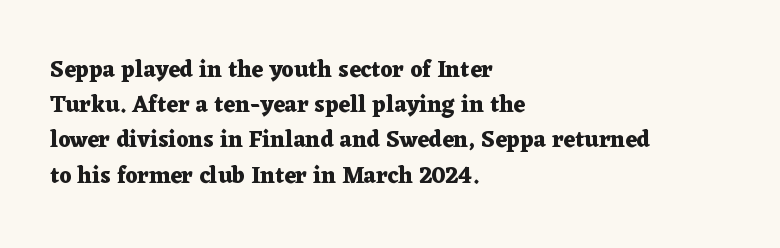
{"italic": "no", "bold": "yes", "underline": "no", "align": "left", "line_spacing": "normal", "line_spacing_ratio": 1.53, "letter_spacing": "normal", "letter_spacing_em": 0.0, "glyph_px": 23}
